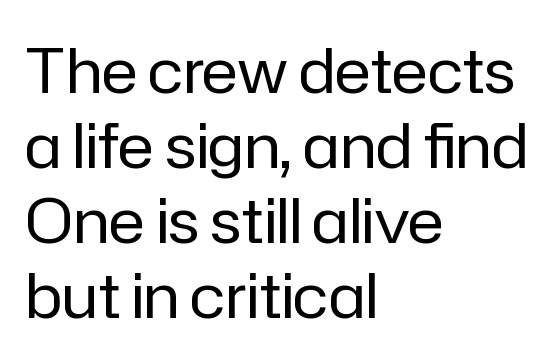
Vertical strokes here are truly vertical. The face used here is proportionally spaced, like ordinary book or web type. Characters follow at the spacing the type designer built in. This sample uses a sans-serif face.
